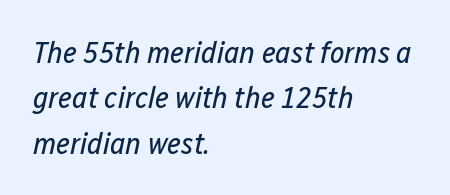
Students, note that the glyphs here touch the page at normal intervals. Rule under the text: the space is simply empty. The paragraph has a hard left edge and a soft right edge. Stroke mass is kept to a normal reading level or below.
